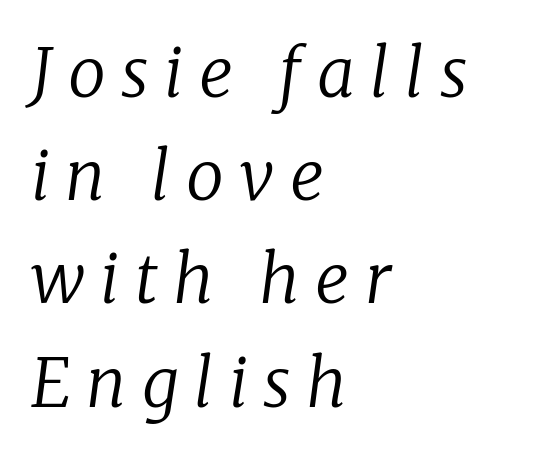
Q: Is the text bold? A: No.
Q: Is the text italic (slanted)? A: Yes, it leans right by about 8 degrees.
Q: Is the typeface a serif or a sans-serif typeface? A: Serif.
Q: Is the text underlined? A: No.
Q: How is the paragraph aligned? A: Left-aligned.
Q: Is the spacing between letters normal or unusually wide? A: Unusually wide.
Q: Is the spacing between lines tight, normal or loose? A: Normal.
Q: Width (condensed, normal, or wide)? A: Normal.
Q: Stroke contrast? A: Low.
Q: x-height? A: Medium.
Q: Monospaced? A: No.
